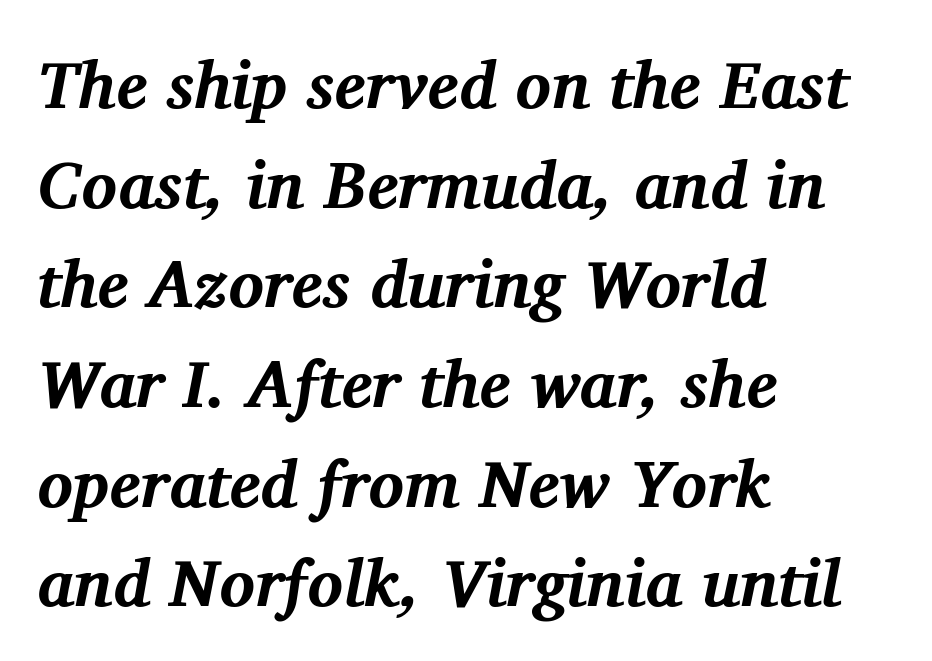
The image shows 66 px bold serif type, italic (leaning right); set left-aligned, normal line spacing (1.51x), normal letter spacing, not underlined; medium stroke contrast and a medium x-height.
